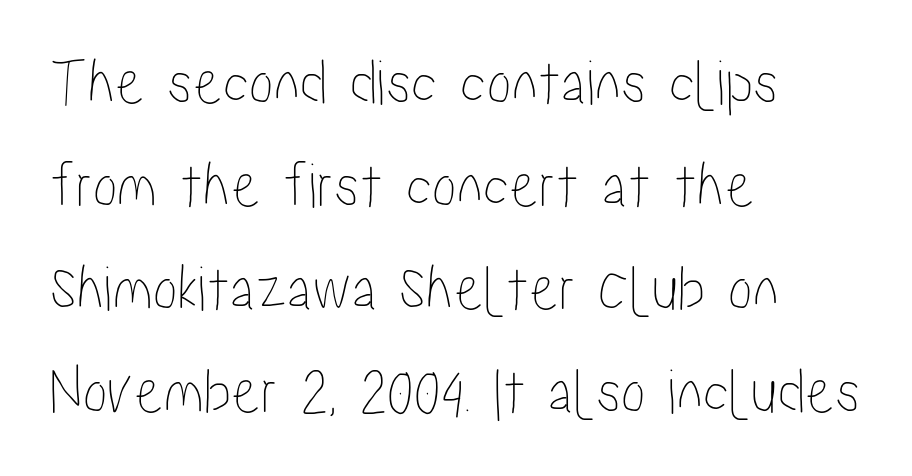
The image shows 66 px condensed type, upright; set left-aligned, normal line spacing (1.56x), normal letter spacing, not underlined; low stroke contrast and a medium x-height.
